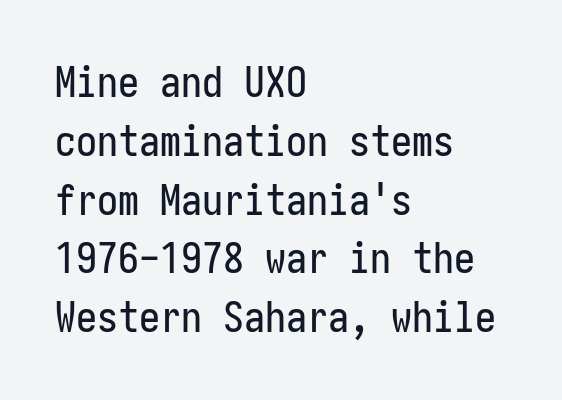
The image shows 42 px condensed sans-serif type, upright; set left-aligned, normal line spacing (1.4x), normal letter spacing, not underlined; low stroke contrast and a medium x-height.
